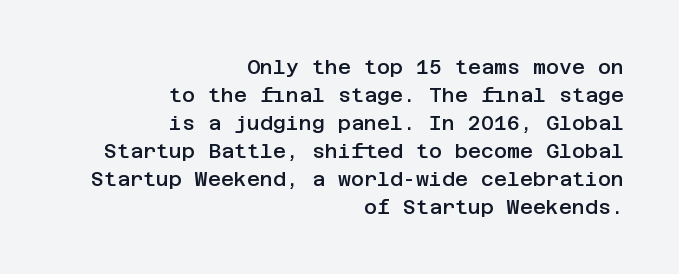
The letterforms sit shoulder to shoulder at normal distance. Vertical strokes here are truly vertical. The glyphs are unaccompanied by any horizontal stroke below them. Horizontally, the lines are justified to the trailing edge only. In terms of weight, the rendering is demibold, just under bold. Each new line begins a customary step beneath the previous one.
